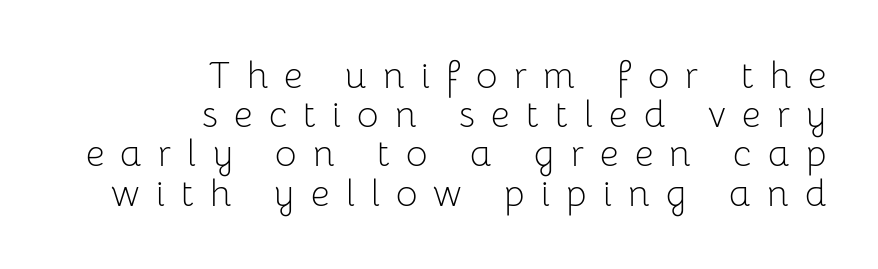
The image shows 37 px light sans-serif type, upright; set right-aligned, tight line spacing (1.06x), unusually wide letter spacing (+0.44 em), not underlined; low stroke contrast and a medium x-height.
